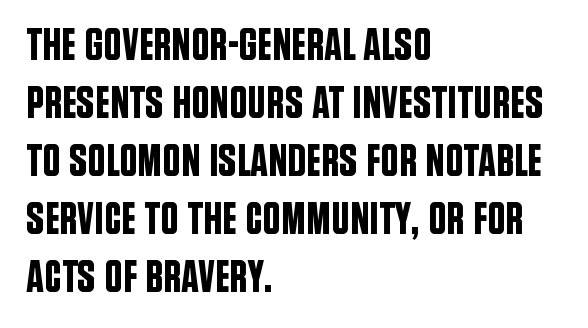
The image shows 45 px condensed sans-serif type, upright; set left-aligned, normal line spacing (1.29x), normal letter spacing, not underlined; low stroke contrast and a large x-height.
